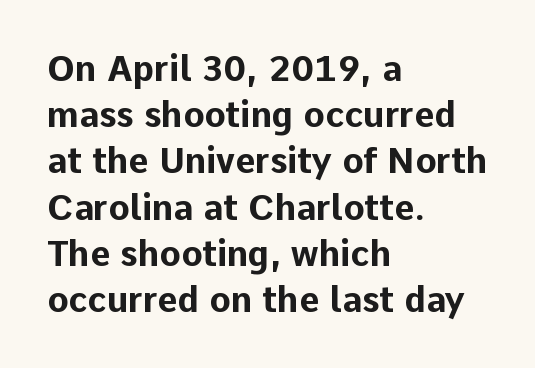
Q: Is the text bold? A: Yes.
Q: Is the text italic (slanted)? A: No, it is upright.
Q: Is the typeface a serif or a sans-serif typeface? A: Sans-serif.
Q: Is the text underlined? A: No.
Q: How is the paragraph aligned? A: Left-aligned.
Q: Is the spacing between letters normal or unusually wide? A: Normal.
Q: Is the spacing between lines tight, normal or loose? A: Normal.
Q: Width (condensed, normal, or wide)? A: Normal.
Q: Stroke contrast? A: Low.
Q: x-height? A: Medium.
Q: Monospaced? A: No.
